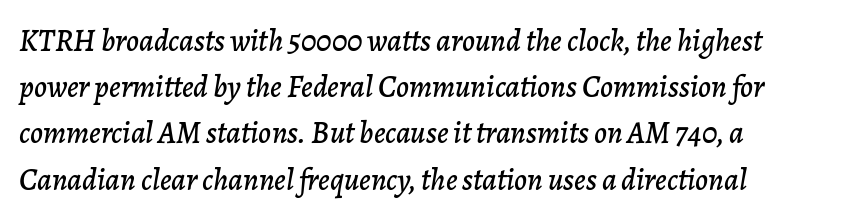
{"italic": "yes", "lean": "right", "slant_degrees": 7, "width": "normal", "stroke_contrast": "low", "x_height": "medium", "monospaced": "no", "underline": "no", "align": "left", "line_spacing": "normal", "line_spacing_ratio": 1.49, "letter_spacing": "normal", "letter_spacing_em": 0.0, "glyph_px": 31}
